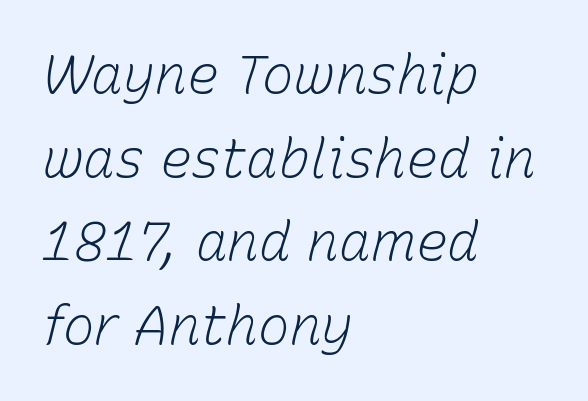
Q: Is the text bold? A: No.
Q: Is the text italic (slanted)? A: Yes, it leans right by about 15 degrees.
Q: Is the text underlined? A: No.
Q: How is the paragraph aligned? A: Left-aligned.
Q: Is the spacing between letters normal or unusually wide? A: Normal.
Q: Is the spacing between lines tight, normal or loose? A: Normal.
Q: Width (condensed, normal, or wide)? A: Normal.
Q: Stroke contrast? A: Low.
Q: x-height? A: Medium.
Q: Monospaced? A: No.
